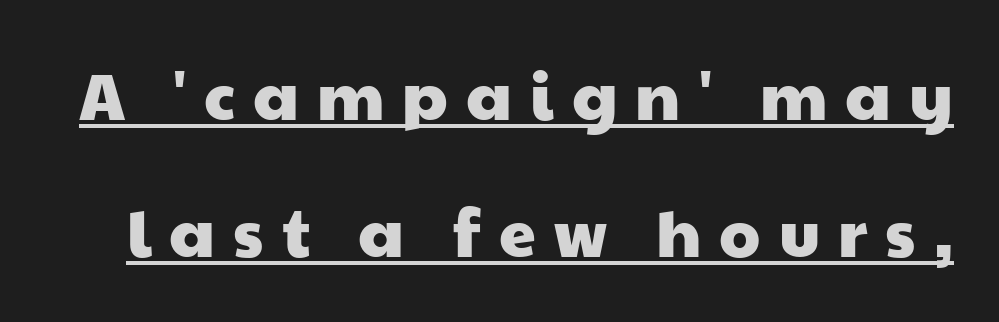
Q: Is the typeface a serif or a sans-serif typeface? A: Sans-serif.
Q: Is the text underlined? A: Yes.
Q: Is the spacing between letters normal or unusually wide? A: Unusually wide.
Q: Is the spacing between lines tight, normal or loose? A: Loose.
Q: Width (condensed, normal, or wide)? A: Wide.
Q: Stroke contrast? A: Low.
Q: x-height? A: Medium.
Q: Monospaced? A: No.
